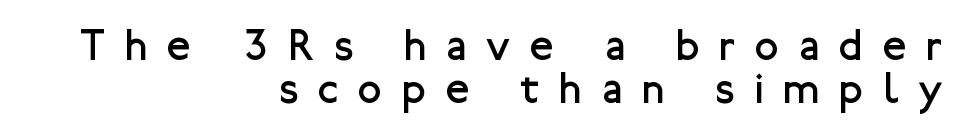
Q: Is the text bold? A: No.
Q: Is the text italic (slanted)? A: No, it is upright.
Q: Is the typeface a serif or a sans-serif typeface? A: Sans-serif.
Q: Is the text underlined? A: No.
Q: How is the paragraph aligned? A: Right-aligned.
Q: Is the spacing between letters normal or unusually wide? A: Unusually wide.
Q: Is the spacing between lines tight, normal or loose? A: Tight.
Q: Width (condensed, normal, or wide)? A: Normal.
Q: Stroke contrast? A: Low.
Q: x-height? A: Medium.
Q: Monospaced? A: No.
